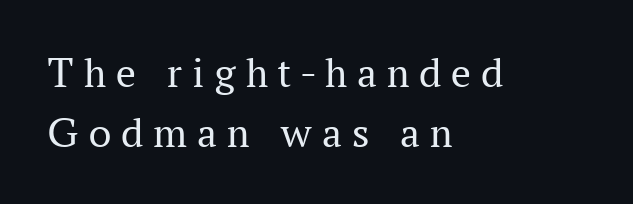
Characters follow at a spacing far wider than the type designer built in. Check the space under the baseline: it is left empty. This sample has the flowing, uneven cadence of proportional lettering. A roman cut, with each character standing at attention. In terms of letterform style, serifs are clearly present. Think standard paragraph weight, or any step lighter than that.
